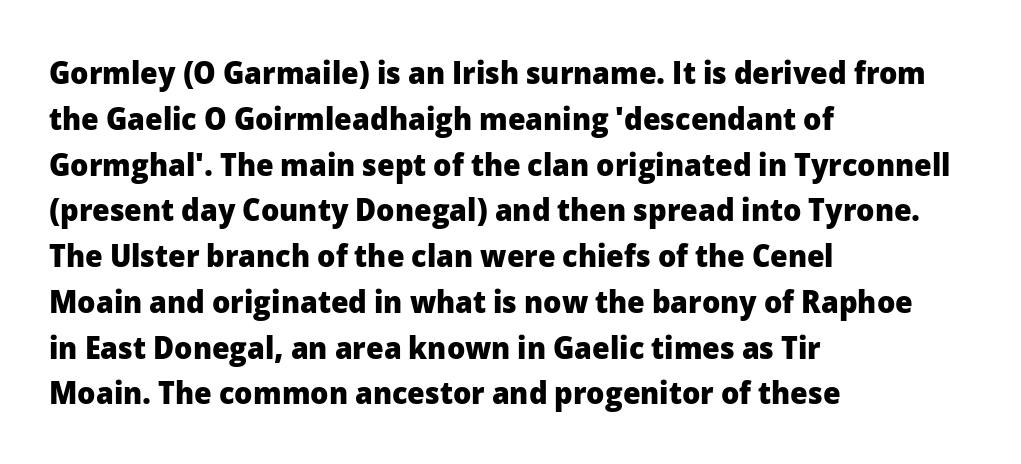
The image shows 32 px heavy sans-serif type, upright; set left-aligned, normal line spacing (1.43x), normal letter spacing, not underlined; low stroke contrast and a medium x-height.
